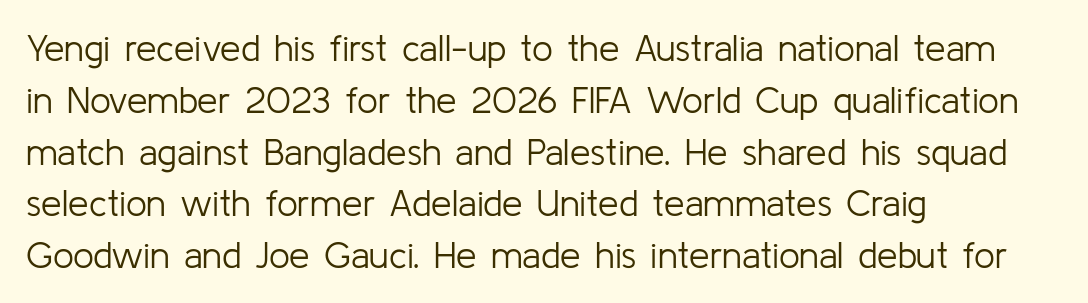
The image shows 37 px light sans-serif type, upright; set left-aligned, normal line spacing (1.4x), normal letter spacing, not underlined; low stroke contrast and a medium x-height.
